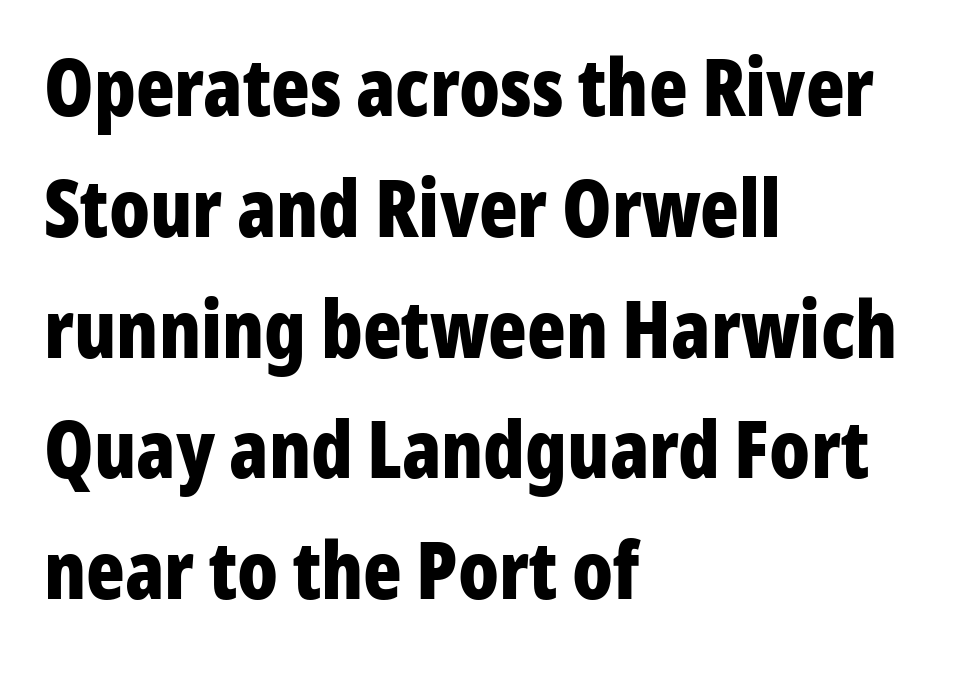
{"serif": "no", "italic": "no", "bold": "yes", "weight": "bold", "width": "condensed", "stroke_contrast": "low", "x_height": "medium", "monospaced": "no", "underline": "no", "align": "left", "line_spacing": "normal", "line_spacing_ratio": 1.51, "letter_spacing": "normal", "letter_spacing_em": 0.0, "glyph_px": 80}
